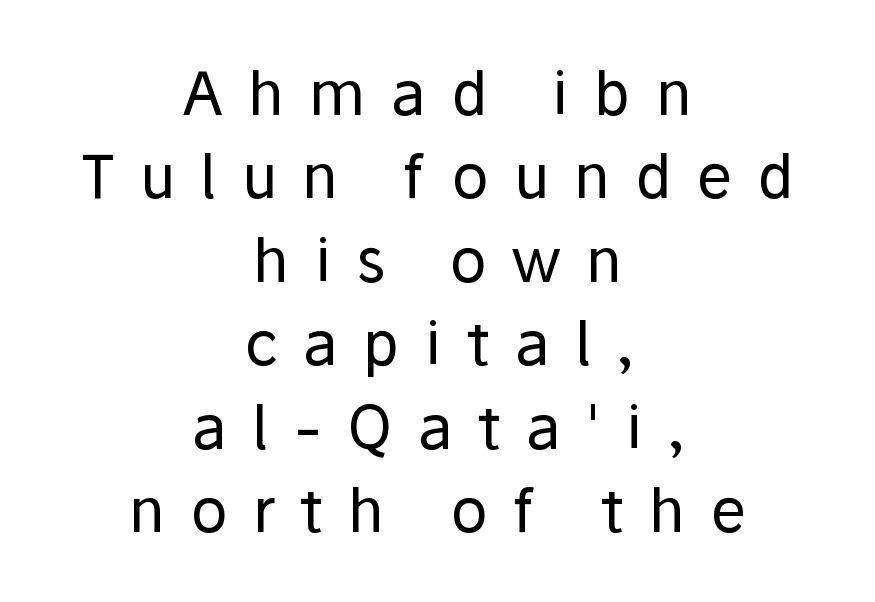
The text was rendered using a sans face with plain stroke endings. A quiet, ordinary-to-light weight characterises the typeface. Which margin do the lines hug? Neither — every line sits in the middle. In terms of posture, this sample is upright.
